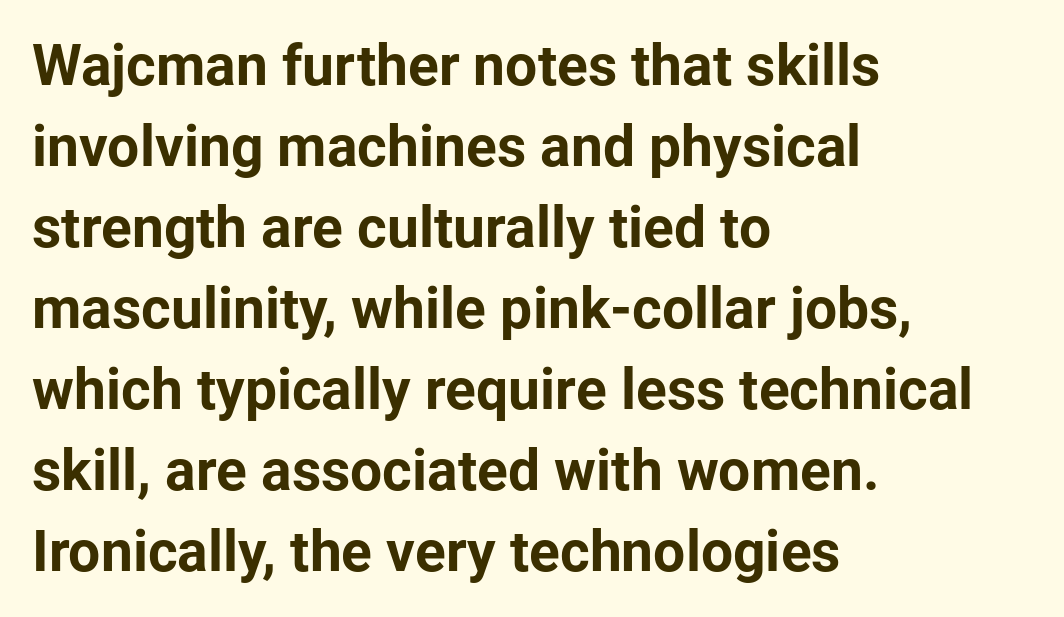
{"serif": "no", "italic": "no", "bold": "yes", "weight": "bold", "width": "normal", "stroke_contrast": "low", "x_height": "medium", "monospaced": "no", "underline": "no", "align": "left", "line_spacing": "normal", "line_spacing_ratio": 1.42, "letter_spacing": "normal", "letter_spacing_em": 0.0, "glyph_px": 57}
